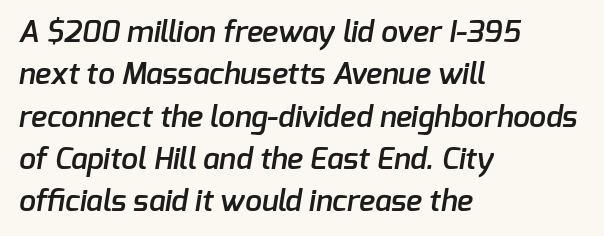
The image shows 30 px semibold sans-serif type; set left-aligned, normal line spacing (1.41x), normal letter spacing, not underlined; low stroke contrast and a medium x-height.
